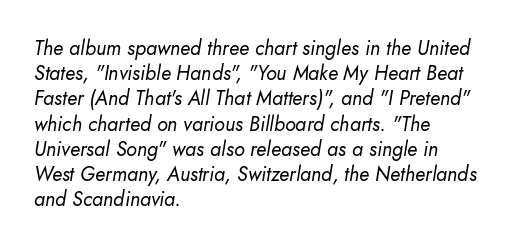
{"italic": "yes", "lean": "right", "slant_degrees": 10, "bold": "no", "underline": "no", "align": "left", "line_spacing": "normal", "line_spacing_ratio": 1.26, "letter_spacing": "normal", "letter_spacing_em": 0.0, "glyph_px": 20}
